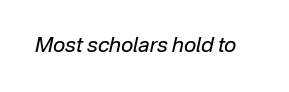
Q: Is the text bold? A: No.
Q: Is the text italic (slanted)? A: Yes, it leans right by about 12 degrees.
Q: Is the text underlined? A: No.
Q: Is the spacing between letters normal or unusually wide? A: Normal.
